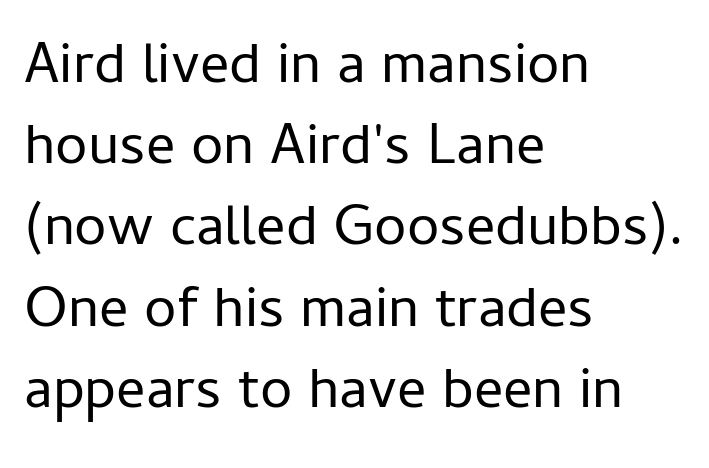
The image shows 58 px regular-weight sans-serif type, upright; set left-aligned, normal line spacing (1.4x), normal letter spacing, not underlined; low stroke contrast and a medium x-height.
